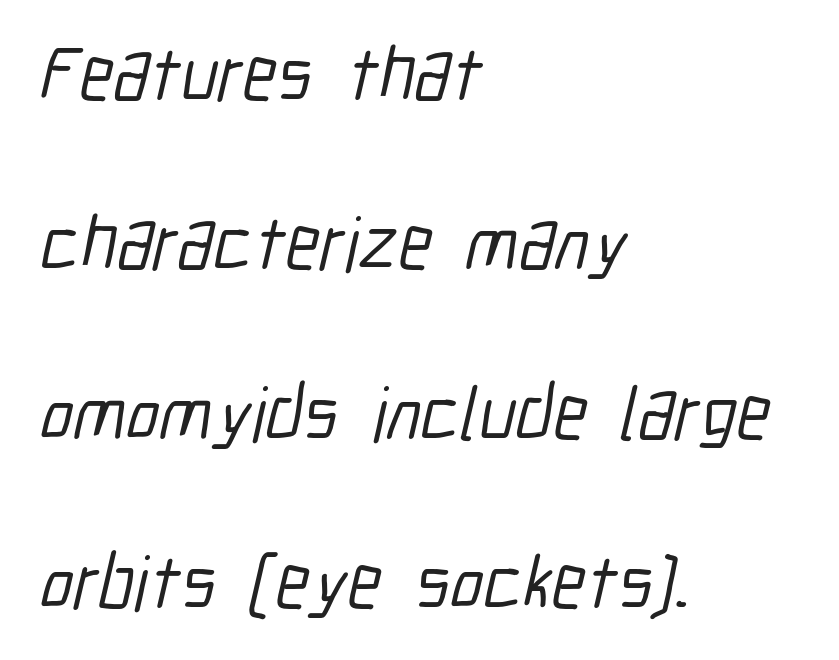
{"serif": "no", "width": "condensed", "stroke_contrast": "low", "x_height": "medium", "monospaced": "no", "underline": "no", "align": "left", "line_spacing": "loose", "line_spacing_ratio": 2.23, "letter_spacing": "normal", "letter_spacing_em": 0.0, "glyph_px": 76}
